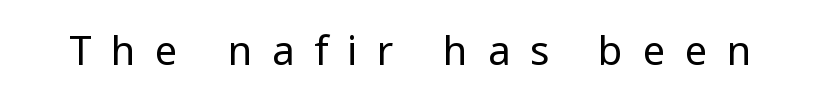
Q: Is the text bold? A: No.
Q: Is the text italic (slanted)? A: No, it is upright.
Q: Is the typeface a serif or a sans-serif typeface? A: Sans-serif.
Q: Is the text underlined? A: No.
Q: Is the spacing between letters normal or unusually wide? A: Unusually wide.
Q: Width (condensed, normal, or wide)? A: Normal.
Q: Stroke contrast? A: Low.
Q: x-height? A: Medium.
Q: Monospaced? A: No.
